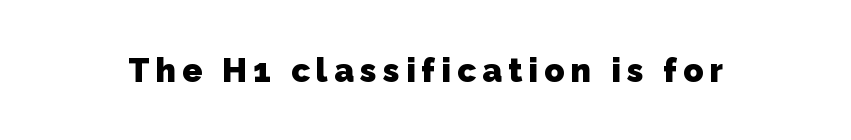
The image shows 33 px heavy sans-serif type; set not underlined; low stroke contrast and a medium x-height.
